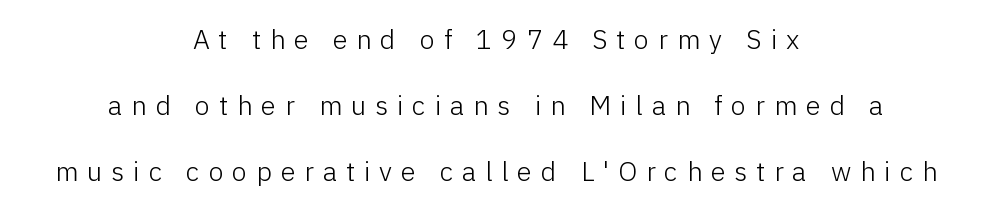
Q: Is the text bold? A: No.
Q: Is the text italic (slanted)? A: No, it is upright.
Q: Is the text underlined? A: No.
Q: How is the paragraph aligned? A: Centered.
Q: Is the spacing between letters normal or unusually wide? A: Unusually wide.
Q: Is the spacing between lines tight, normal or loose? A: Loose.
